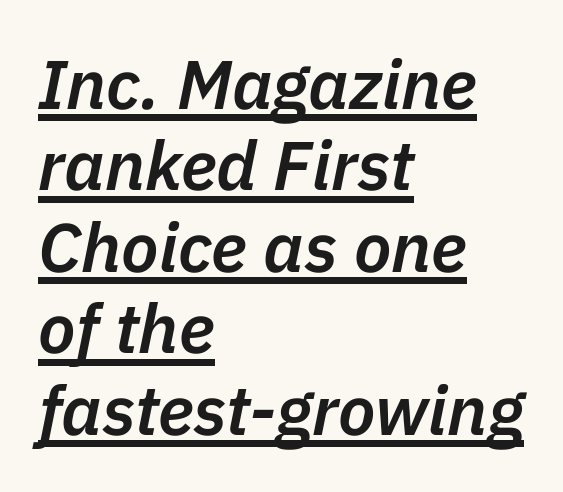
{"italic": "yes", "lean": "right", "slant_degrees": 11, "bold": "semi", "weight": "semibold", "width": "normal", "stroke_contrast": "low", "x_height": "medium", "monospaced": "no", "underline": "yes", "align": "left", "line_spacing_ratio": 1.18, "letter_spacing": "normal", "letter_spacing_em": 0.0, "glyph_px": 69}
